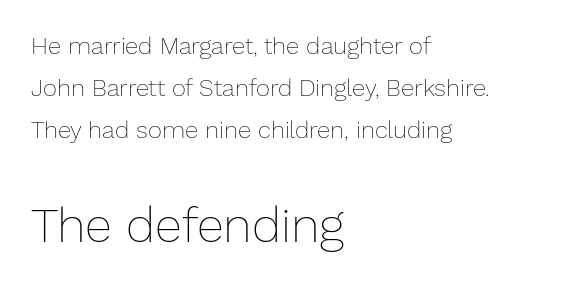
Reading top to bottom, the characters get bigger at the block break. Each row of text sits above clean, open space. The compositor pushed each line to the left boundary. The letterforms sit shoulder to shoulder at normal distance. Unbolded letterforms with no extra heft. Varying glyph widths throughout — classic text-font behaviour.
